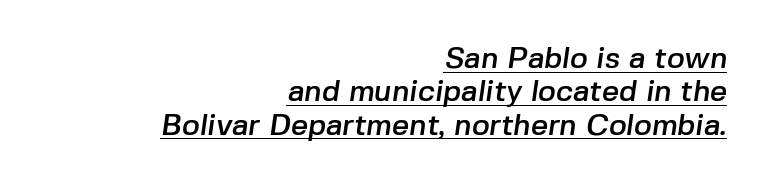
Q: Is the typeface a serif or a sans-serif typeface? A: Sans-serif.
Q: Is the text underlined? A: Yes.
Q: How is the paragraph aligned? A: Right-aligned.
Q: Is the spacing between letters normal or unusually wide? A: Normal.
Q: Is the spacing between lines tight, normal or loose? A: Tight.
Q: Width (condensed, normal, or wide)? A: Normal.
Q: Stroke contrast? A: Low.
Q: x-height? A: Medium.
Q: Monospaced? A: No.
